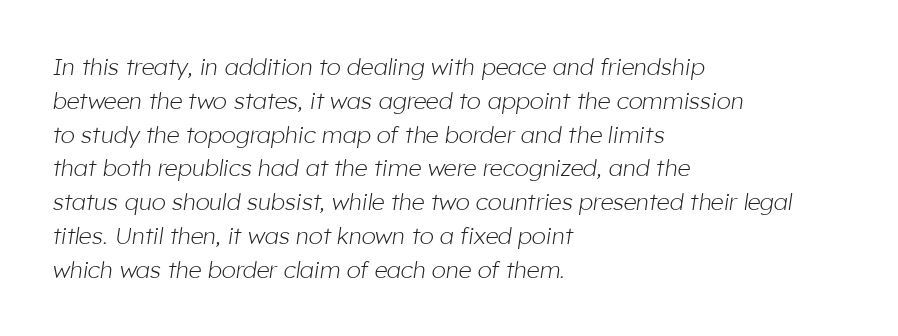
Q: Is the text bold? A: No.
Q: Is the text italic (slanted)? A: Yes, it leans right by about 8 degrees.
Q: Is the text underlined? A: No.
Q: How is the paragraph aligned? A: Left-aligned.
Q: Is the spacing between letters normal or unusually wide? A: Normal.
Q: Is the spacing between lines tight, normal or loose? A: Normal.
